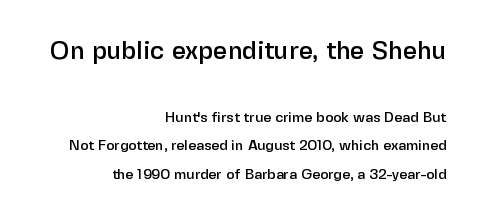
Q: Is the text italic (slanted)? A: No, it is upright.
Q: Is the text underlined? A: No.
Q: How is the paragraph aligned? A: Right-aligned.
Q: Is the spacing between letters normal or unusually wide? A: Normal.
Q: Is the spacing between lines tight, normal or loose? A: Loose.
Q: Which block of text is set in a larger size, the first (top) or the second (bottom)? A: The first (top) one.
